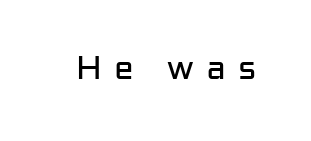
Is this a heavy cut? Hardly; it is regular or lighter. Quick note: not italic, upright. This rendering employs a face without finishing strokes, i.e., a sans-serif. Glyph-to-glyph distance is far greater than everyday printed text. The zone under the glyphs is completely vacant.
